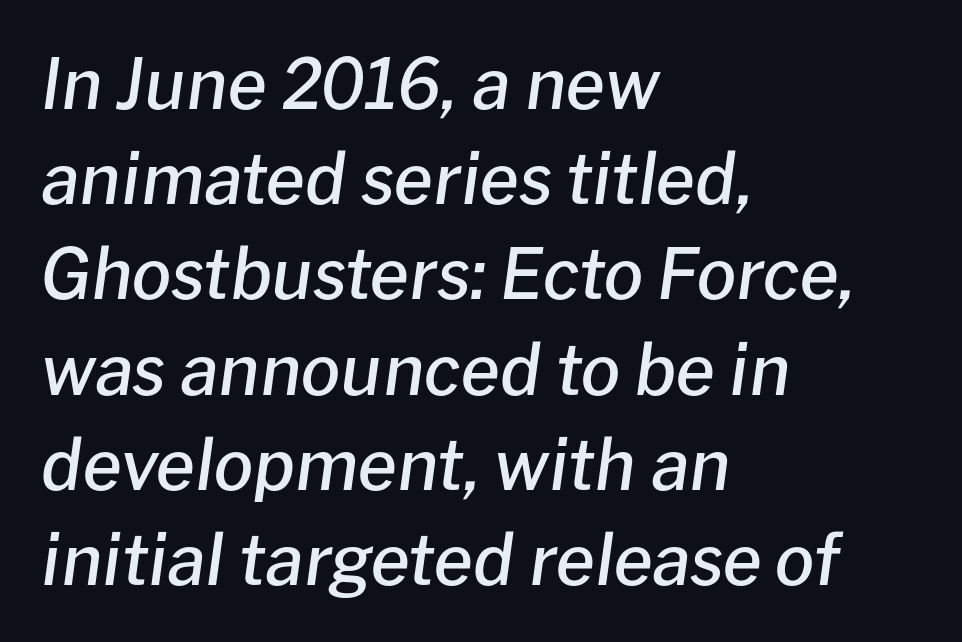
Honestly, the letter spacing is just normal — you wouldn't notice it. Posture: slanted. Leading matches the norm, producing a regular column. The specimen omits any rule beneath the text block's lines. As a designer I'd log this as weight 600, semibold. Note the varied advance widths — an 'i' is clearly narrower than an 'm'.
